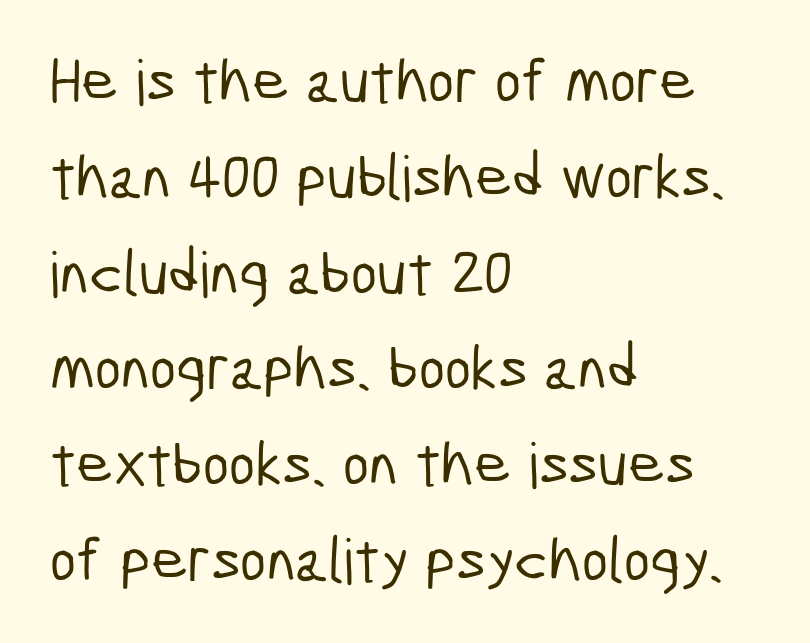
The image shows 63 px condensed sans-serif type; set left-aligned, normal line spacing (1.52x), normal letter spacing, not underlined; low stroke contrast and a medium x-height.
